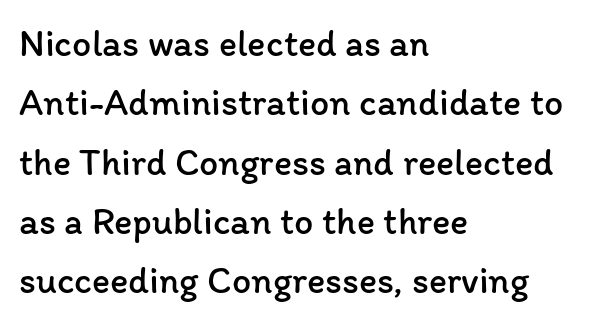
{"italic": "no", "bold": "no", "weight": "regular", "width": "normal", "stroke_contrast": "low", "x_height": "medium", "monospaced": "no", "underline": "no", "align": "left", "line_spacing": "normal", "line_spacing_ratio": 1.56, "letter_spacing": "normal", "letter_spacing_em": 0.0, "glyph_px": 38}
